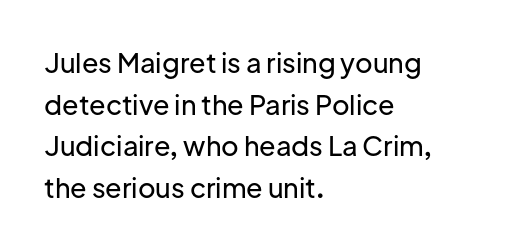
A typesetter would call this zero additional tracking. Line beginnings align vertically; line endings do not. The leading is moderate, giving the passage an even texture. No italicization has been applied; the sample stays upright. This rendering features lettering with no underline.
